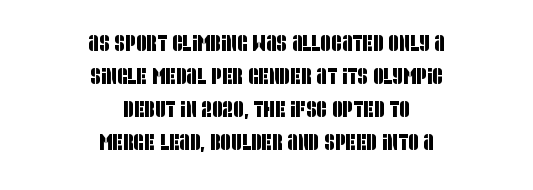
{"underline": "no", "align": "center", "line_spacing": "normal", "line_spacing_ratio": 1.44, "letter_spacing": "normal", "letter_spacing_em": 0.0, "glyph_px": 23}
